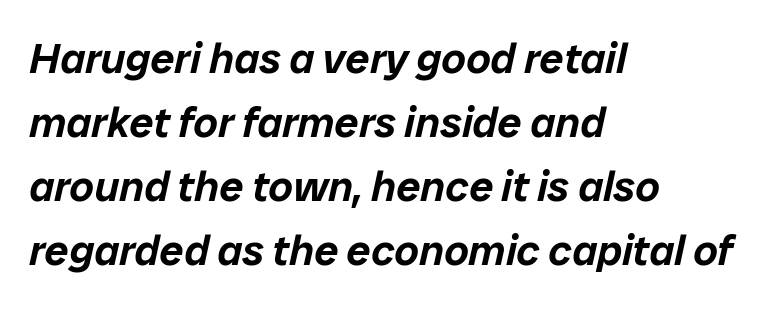
{"italic": "yes", "lean": "right", "slant_degrees": 12, "width": "normal", "stroke_contrast": "low", "x_height": "medium", "monospaced": "no", "underline": "no", "align": "left", "line_spacing": "normal", "line_spacing_ratio": 1.49, "letter_spacing": "normal", "letter_spacing_em": 0.0, "glyph_px": 43}
